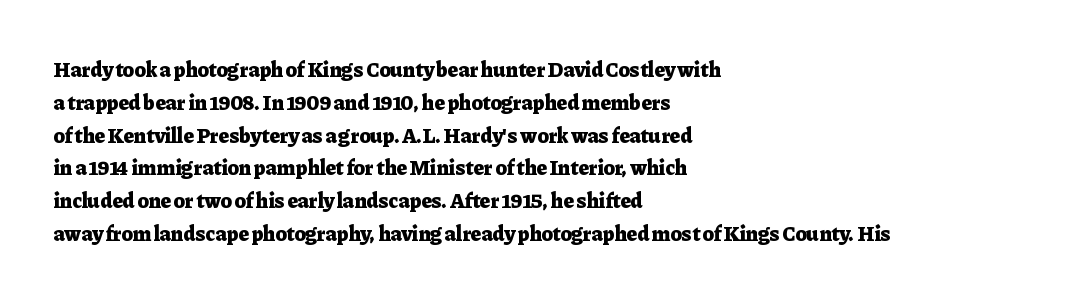
Weight check: bold — yes, fully. This rendering features lettering with no underline. This is the regular roman posture of the typeface. Is there much room between lines? A standard amount, neither cramped nor airy. No extra tracking has been applied to these lines. The rag falls on the right side of this text block.
